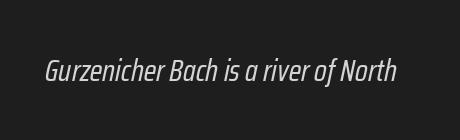
{"italic": "yes", "lean": "right", "slant_degrees": 12, "bold": "no", "weight": "regular", "width": "condensed", "stroke_contrast": "low", "x_height": "medium", "monospaced": "no", "underline": "no", "letter_spacing": "normal", "letter_spacing_em": 0.0, "glyph_px": 31}
